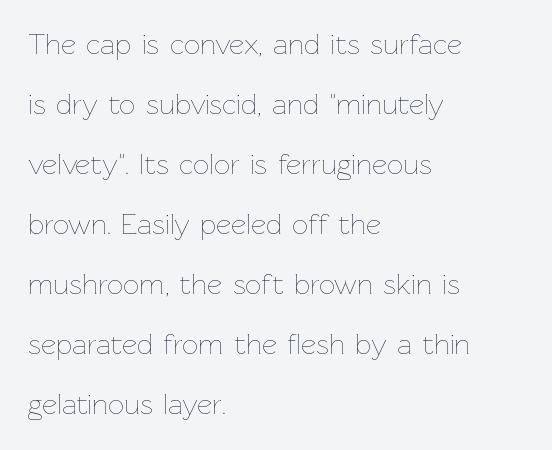
The image shows 29 px thin type, upright; set left-aligned, loose line spacing (2.07x), normal letter spacing, not underlined; low stroke contrast and a medium x-height.
